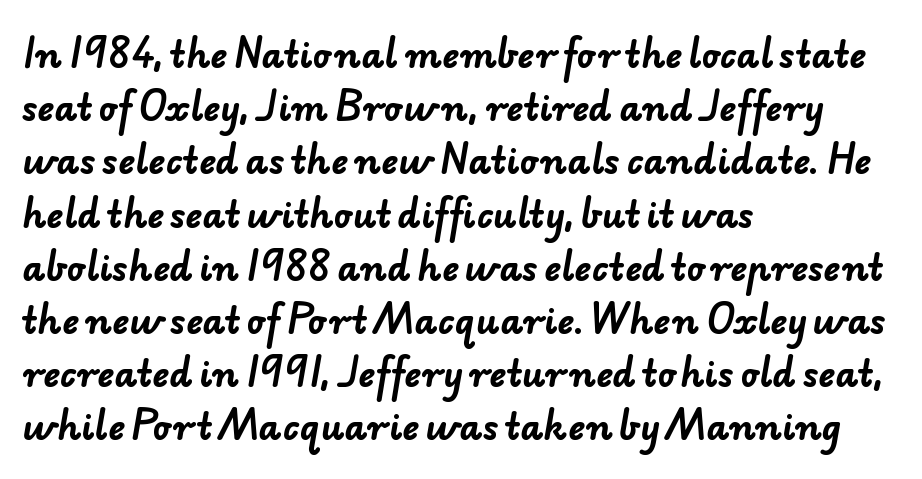
{"serif": "no", "bold": "yes", "weight": "bold", "width": "normal", "stroke_contrast": "low", "x_height": "small", "monospaced": "no", "underline": "no", "align": "left", "line_spacing": "normal", "line_spacing_ratio": 1.52, "letter_spacing": "normal", "letter_spacing_em": 0.0, "glyph_px": 35}
